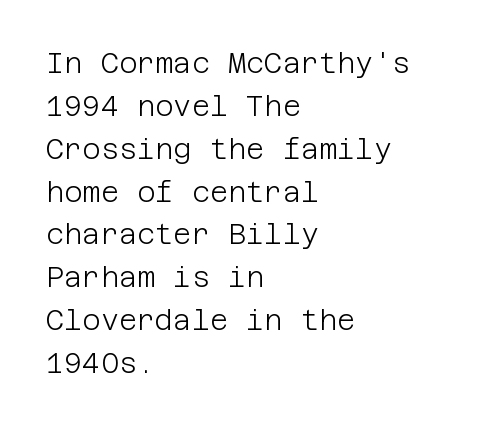
Q: Is the text bold? A: No.
Q: Is the text italic (slanted)? A: No, it is upright.
Q: Is the typeface a serif or a sans-serif typeface? A: Sans-serif.
Q: Is the text underlined? A: No.
Q: How is the paragraph aligned? A: Left-aligned.
Q: Is the spacing between letters normal or unusually wide? A: Normal.
Q: Is the spacing between lines tight, normal or loose? A: Normal.
Q: Width (condensed, normal, or wide)? A: Normal.
Q: Stroke contrast? A: Low.
Q: x-height? A: Large.
